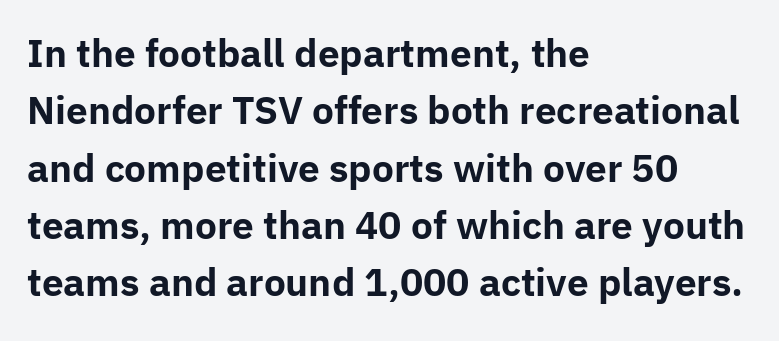
{"serif": "no", "italic": "no", "bold": "yes", "weight": "bold", "width": "normal", "stroke_contrast": "low", "x_height": "medium", "monospaced": "no", "underline": "no", "align": "left", "line_spacing": "normal", "line_spacing_ratio": 1.55, "letter_spacing": "normal", "letter_spacing_em": 0.0, "glyph_px": 37}
